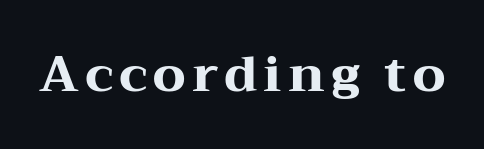
Proportional: the letters do not fall into vertical columns. You can tell from the footed stems that serif type was used. The lettering stays uniformly vertical, giving the passage a roman look. The sample has been set heavy, in full bold. Plain, unruled lines of type.
